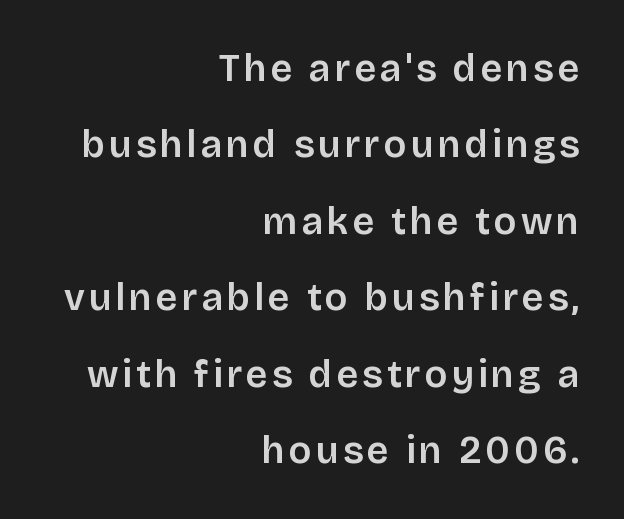
Q: Is the text italic (slanted)? A: No, it is upright.
Q: Is the typeface a serif or a sans-serif typeface? A: Sans-serif.
Q: Is the text underlined? A: No.
Q: How is the paragraph aligned? A: Right-aligned.
Q: Is the spacing between lines tight, normal or loose? A: Loose.
Q: Width (condensed, normal, or wide)? A: Normal.
Q: Stroke contrast? A: Low.
Q: x-height? A: Large.
Q: Monospaced? A: No.
